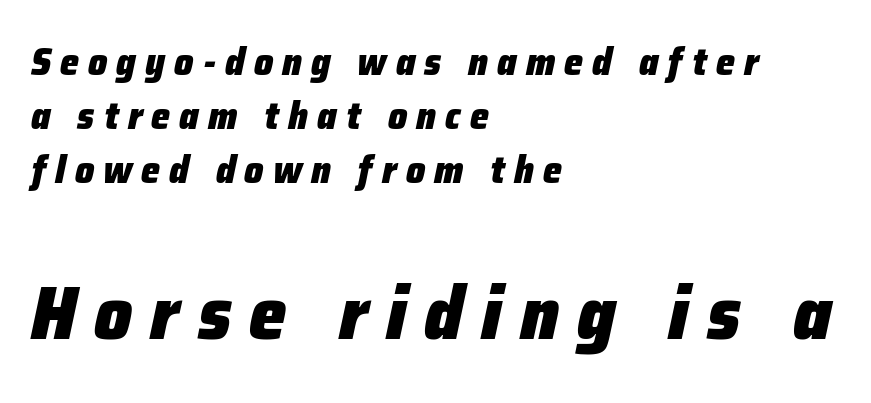
Summary of vertical rhythm: regular, with standard interline spacing. Any mark beneath the type? The region is blank. Each glyph is drawn with heavy, bold strokes. Quick note: italic.
